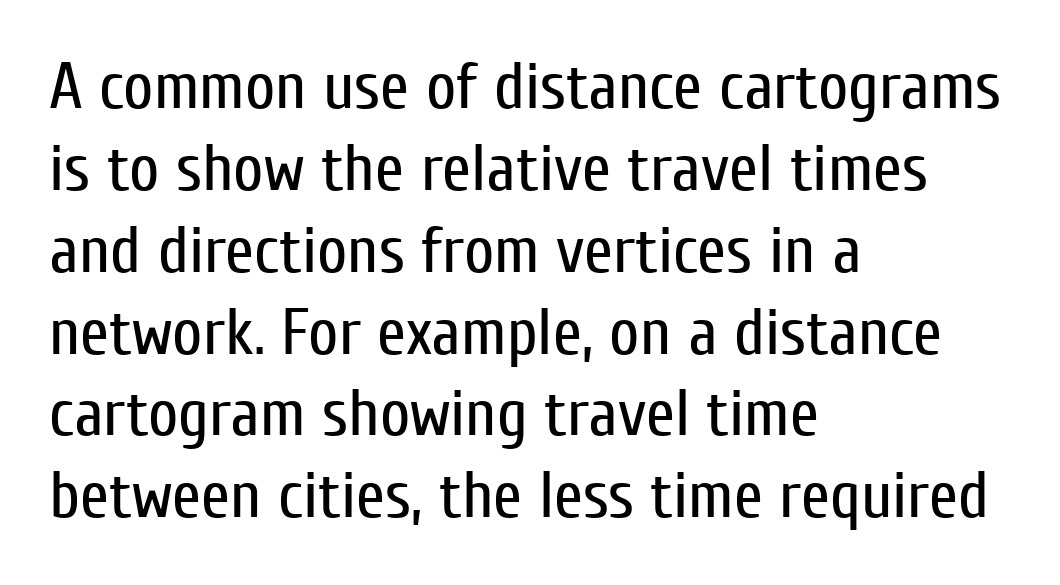
Spacing between characters is what you'd get straight out of the box. Horizontal alignment here is leftward, the default for most running prose. Character widths vary here, with narrow letters taking less room than wide ones. The font is comparable to plain body text, perhaps lighter. Bare-footed words on every line. Examine the stroke ends and you'll find no serifs.
